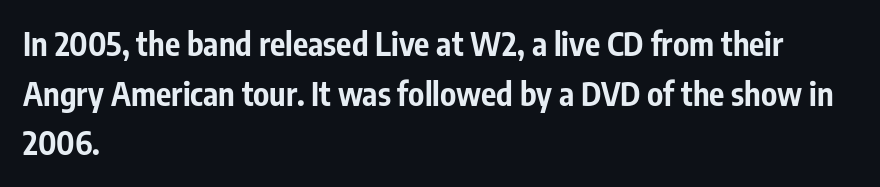
Q: Is the text bold? A: Yes.
Q: Is the text italic (slanted)? A: No, it is upright.
Q: Is the typeface a serif or a sans-serif typeface? A: Sans-serif.
Q: Is the text underlined? A: No.
Q: How is the paragraph aligned? A: Left-aligned.
Q: Is the spacing between letters normal or unusually wide? A: Normal.
Q: Is the spacing between lines tight, normal or loose? A: Normal.
Q: Width (condensed, normal, or wide)? A: Condensed.
Q: Stroke contrast? A: Low.
Q: x-height? A: Medium.
Q: Monospaced? A: No.
